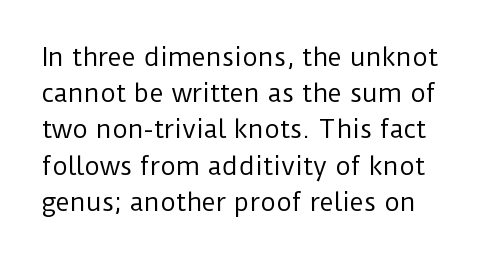
The image shows 24 px text type, upright; set normal line spacing (1.51x), normal letter spacing, not underlined.
